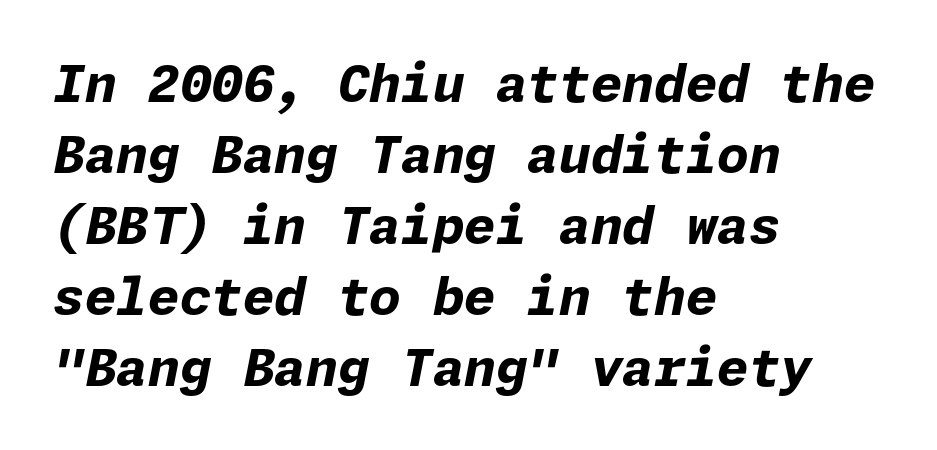
{"italic": "yes", "lean": "right", "slant_degrees": 11, "bold": "yes", "weight": "bold", "width": "normal", "stroke_contrast": "low", "x_height": "medium", "underline": "no", "align": "left", "line_spacing": "normal", "line_spacing_ratio": 1.39, "letter_spacing": "normal", "letter_spacing_em": 0.0, "glyph_px": 51}
